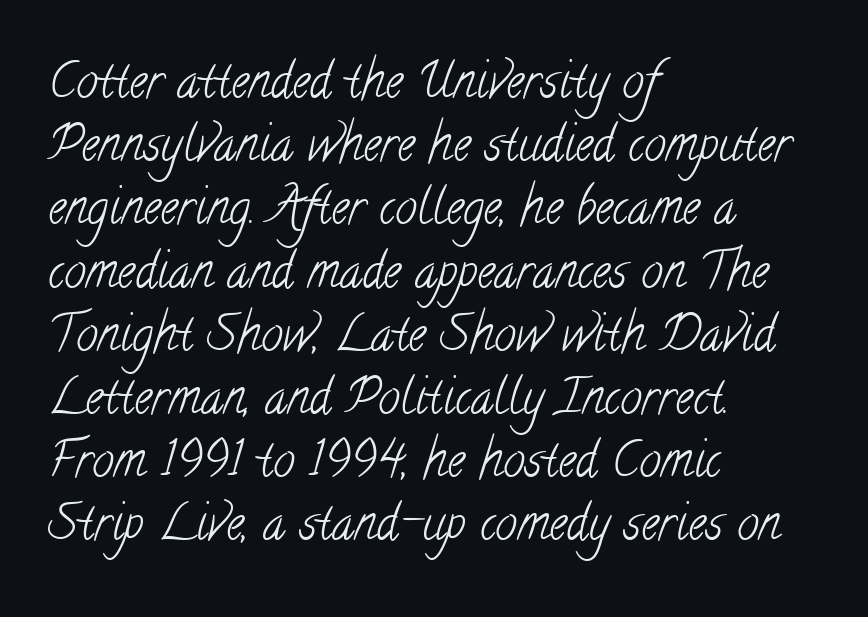
The image shows 49 px light, condensed type; set left-aligned, normal line spacing (1.29x), normal letter spacing, not underlined; low stroke contrast and a small x-height.
